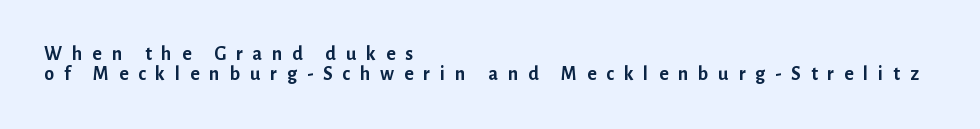
Honestly, the letter spacing is so wide it's the main thing you notice. One-word summary of the alignment: left. Characters remain perfectly vertical along every line. The passage shown is not underscored anywhere. Honestly, the rows look squashed on top of each other. Stroke thickness is high; the sample reads as a true bold.
